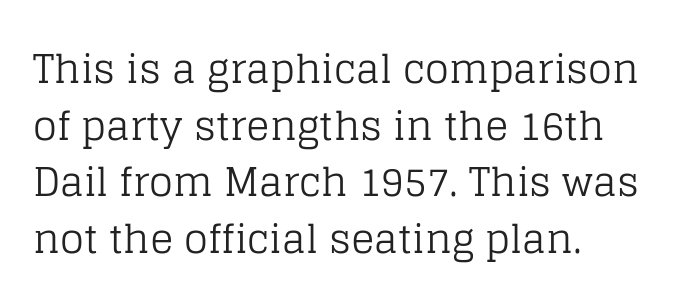
{"serif": "yes", "italic": "no", "bold": "no", "weight": "regular", "width": "normal", "stroke_contrast": "low", "x_height": "large", "monospaced": "no", "underline": "no", "align": "left", "line_spacing": "normal", "line_spacing_ratio": 1.45, "letter_spacing": "normal", "letter_spacing_em": 0.0, "glyph_px": 39}
